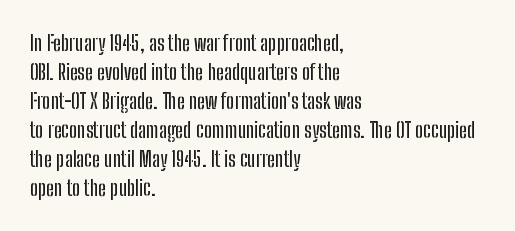
Q: Is the text italic (slanted)? A: No, it is upright.
Q: Is the text underlined? A: No.
Q: How is the paragraph aligned? A: Left-aligned.
Q: Is the spacing between letters normal or unusually wide? A: Normal.
Q: Is the spacing between lines tight, normal or loose? A: Normal.
